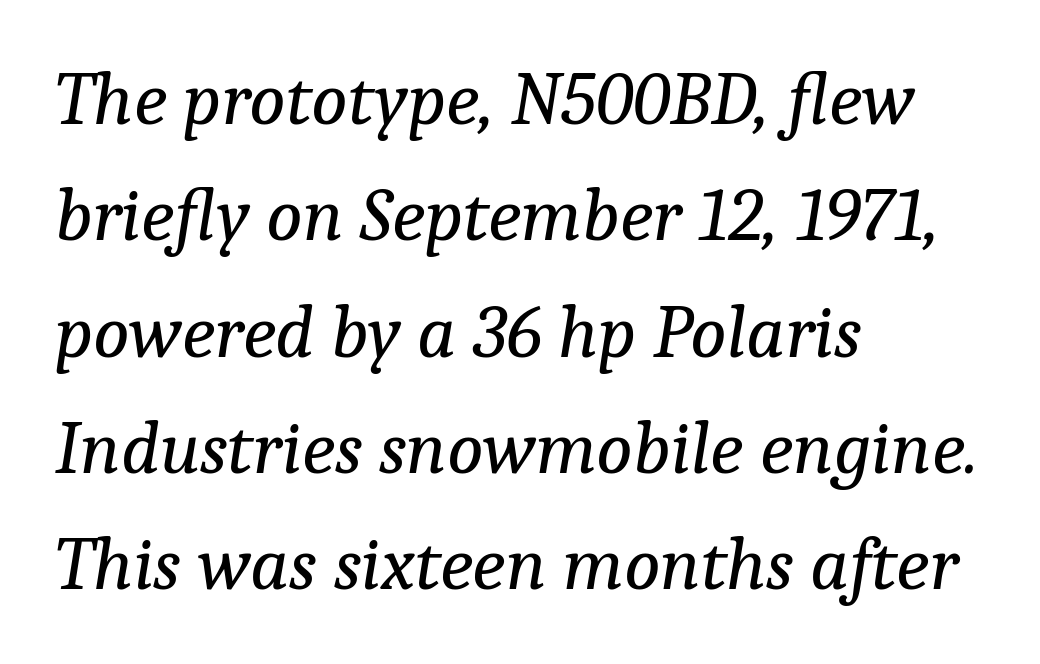
The image shows 76 px regular-weight serif type, italic (leaning right); set left-aligned, normal line spacing (1.53x), normal letter spacing, not underlined; low stroke contrast and a medium x-height.
